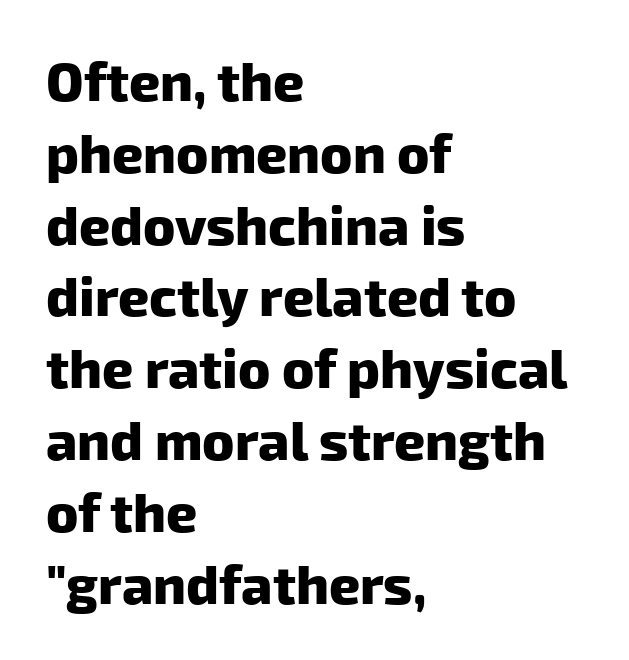
Q: Is the text bold? A: Yes.
Q: Is the typeface a serif or a sans-serif typeface? A: Sans-serif.
Q: Is the text underlined? A: No.
Q: How is the paragraph aligned? A: Left-aligned.
Q: Is the spacing between letters normal or unusually wide? A: Normal.
Q: Is the spacing between lines tight, normal or loose? A: Normal.
Q: Width (condensed, normal, or wide)? A: Normal.
Q: Stroke contrast? A: Low.
Q: x-height? A: Medium.
Q: Monospaced? A: No.
